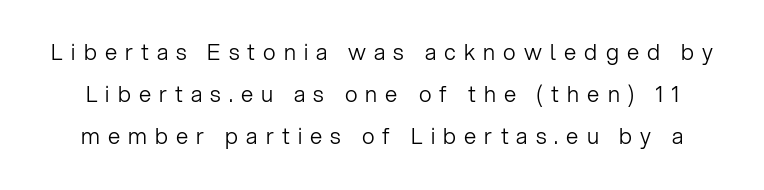
A typesetter would mark this as roman, not italic. The passage shown is not underscored anywhere. A typesetter would call this heavily tracked-out type. No letter is thick-stroked: the sample isn't bold.
